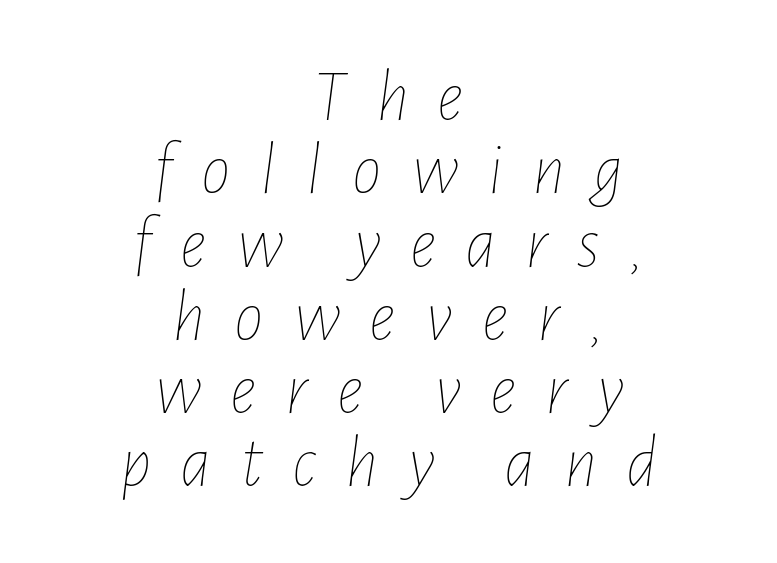
Proportional: the letters do not fall into vertical columns. Compared with ordinary roman type, these characters are visibly tilted. Visually the block forms a symmetrical silhouette, jagged on both flanks. Descender tails drop into unmarked territory.
